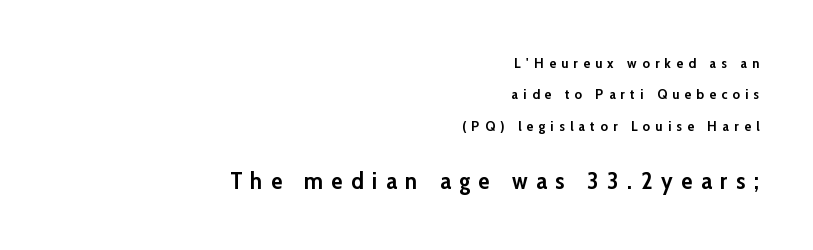
Characters follow at a spacing far wider than the type designer built in. A bare baseline throughout the passage. Does the weight exceed regular? Yes, all the way to bold. Students, observe: this is what heavily led, spacious text looks like. Of the two passages, the one underneath uses the larger point size.
